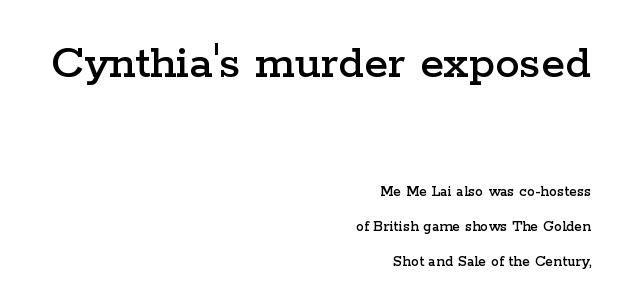
The image shows 49 px wide serif type, upright; set right-aligned, loose line spacing (2.18x), normal letter spacing, not underlined; the first (top) block is 3.06x larger; low stroke contrast and a medium x-height.
